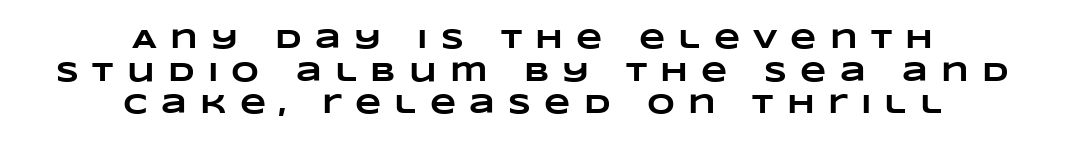
The setting favours the middle, as headings and verse often do. This rendering features lettering with no underline. Glyph-to-glyph distance is far greater than everyday printed text. Is the type bold? Yes — the strokes are clearly thick and heavy.
